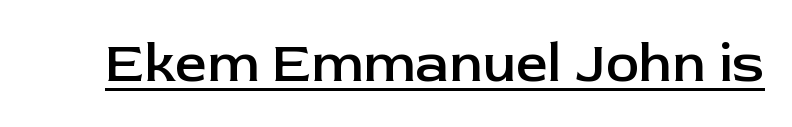
Q: Is the text bold? A: Semi-bold.
Q: Is the text italic (slanted)? A: No, it is upright.
Q: Is the typeface a serif or a sans-serif typeface? A: Sans-serif.
Q: Is the text underlined? A: Yes.
Q: Is the spacing between letters normal or unusually wide? A: Normal.
Q: Width (condensed, normal, or wide)? A: Normal.
Q: Stroke contrast? A: Low.
Q: x-height? A: Medium.
Q: Monospaced? A: No.
